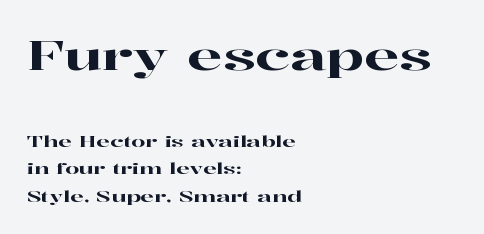
{"serif": "yes", "italic": "no", "width": "wide", "stroke_contrast": "high", "x_height": "medium", "monospaced": "no", "underline": "no", "align": "left", "line_spacing_ratio": 1.71, "letter_spacing": "normal", "letter_spacing_em": 0.0, "larger_block": "first", "size_ratio": 2.56, "glyph_px": 41}
